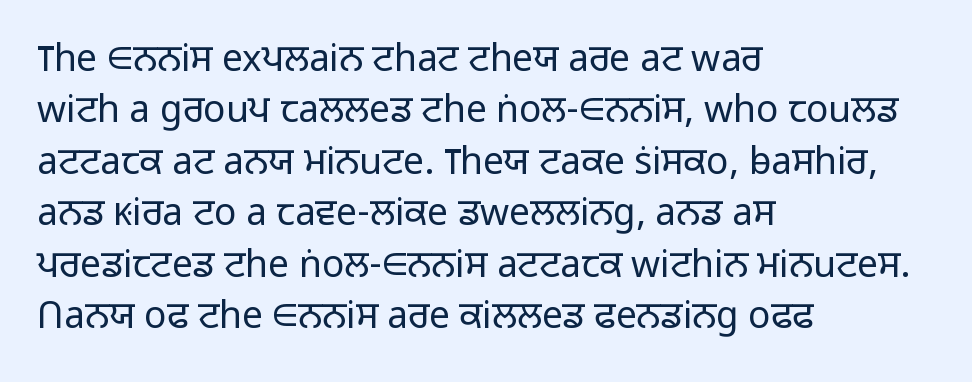
Q: Is the text bold? A: No.
Q: Is the text italic (slanted)? A: No, it is upright.
Q: Is the typeface a serif or a sans-serif typeface? A: Sans-serif.
Q: Is the text underlined? A: No.
Q: How is the paragraph aligned? A: Left-aligned.
Q: Is the spacing between letters normal or unusually wide? A: Normal.
Q: Is the spacing between lines tight, normal or loose? A: Normal.
Q: Width (condensed, normal, or wide)? A: Normal.
Q: Stroke contrast? A: Low.
Q: x-height? A: Medium.
Q: Monospaced? A: No.
